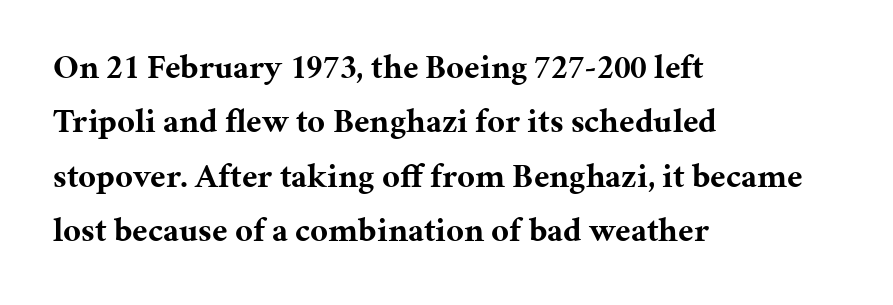
The baseline area is clear. Heavy-handed strokes throughout: this text is bold. Check where the strokes stop: tiny serifs finish them off. Compared with a centered layout, this one pins lines to the left instead. Posture: vertical. Each word holds together tightly as a unit, with standard inter-letter gaps.
